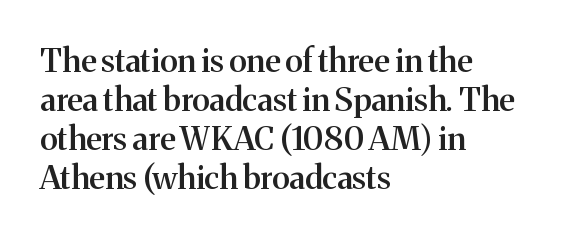
Q: Is the text bold? A: Semi-bold.
Q: Is the text italic (slanted)? A: No, it is upright.
Q: Is the typeface a serif or a sans-serif typeface? A: Serif.
Q: Is the text underlined? A: No.
Q: How is the paragraph aligned? A: Left-aligned.
Q: Is the spacing between letters normal or unusually wide? A: Normal.
Q: Width (condensed, normal, or wide)? A: Normal.
Q: Stroke contrast? A: Medium.
Q: x-height? A: Medium.
Q: Monospaced? A: No.
